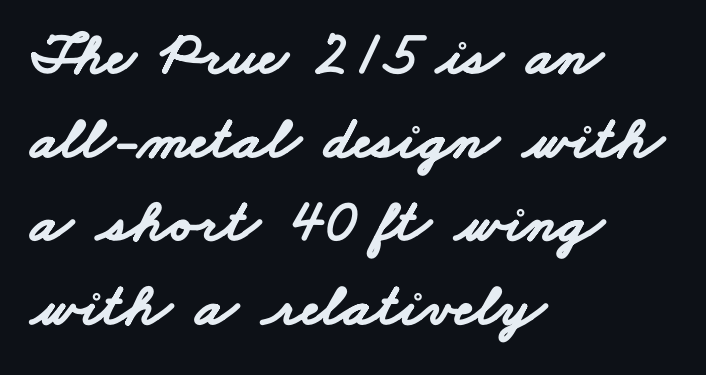
{"serif": "no", "bold": "yes", "weight": "bold", "width": "wide", "stroke_contrast": "low", "x_height": "small", "monospaced": "no", "underline": "no", "align": "left", "line_spacing": "normal", "line_spacing_ratio": 1.37, "letter_spacing": "normal", "letter_spacing_em": 0.0, "glyph_px": 61}
